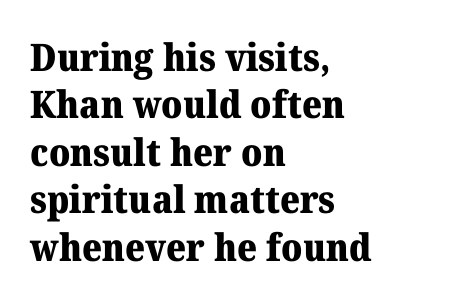
{"serif": "yes", "italic": "no", "bold": "yes", "weight": "heavy", "width": "normal", "stroke_contrast": "medium", "x_height": "medium", "monospaced": "no", "underline": "no", "align": "left", "line_spacing": "normal", "line_spacing_ratio": 1.25, "letter_spacing": "normal", "letter_spacing_em": 0.0, "glyph_px": 38}
